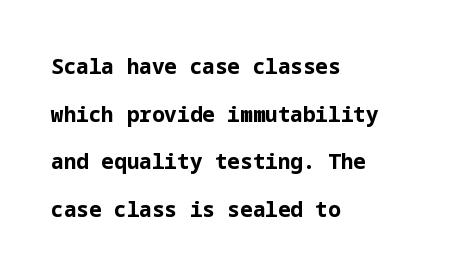
The image shows 21 px bold type, upright; set left-aligned, loose line spacing (2.27x), normal letter spacing, not underlined.
